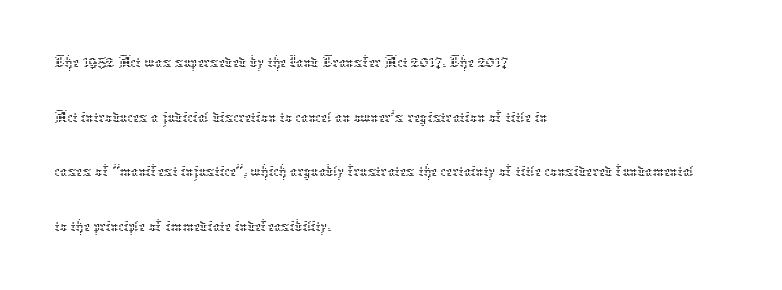
Q: Is the text bold? A: No.
Q: Is the text italic (slanted)? A: No, it is upright.
Q: Is the text underlined? A: No.
Q: How is the paragraph aligned? A: Left-aligned.
Q: Is the spacing between letters normal or unusually wide? A: Normal.
Q: Is the spacing between lines tight, normal or loose? A: Normal.
Q: Width (condensed, normal, or wide)? A: Normal.
Q: Stroke contrast? A: Low.
Q: x-height? A: Medium.
Q: Monospaced? A: No.
